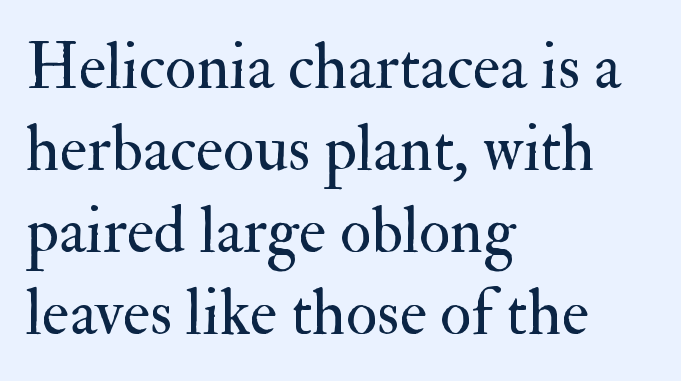
{"serif": "yes", "italic": "no", "bold": "no", "weight": "regular", "width": "normal", "stroke_contrast": "medium", "x_height": "small", "monospaced": "no", "underline": "no", "align": "left", "line_spacing": "normal", "line_spacing_ratio": 1.26, "letter_spacing": "normal", "letter_spacing_em": 0.0, "glyph_px": 65}
